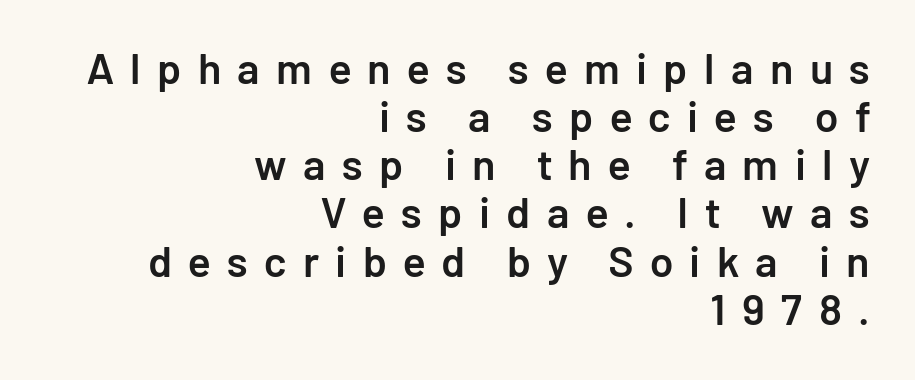
Q: Is the text bold? A: Semi-bold.
Q: Is the text italic (slanted)? A: No, it is upright.
Q: Is the typeface a serif or a sans-serif typeface? A: Sans-serif.
Q: Is the text underlined? A: No.
Q: How is the paragraph aligned? A: Right-aligned.
Q: Is the spacing between letters normal or unusually wide? A: Unusually wide.
Q: Is the spacing between lines tight, normal or loose? A: Tight.
Q: Width (condensed, normal, or wide)? A: Normal.
Q: Stroke contrast? A: Low.
Q: x-height? A: Medium.
Q: Monospaced? A: No.
